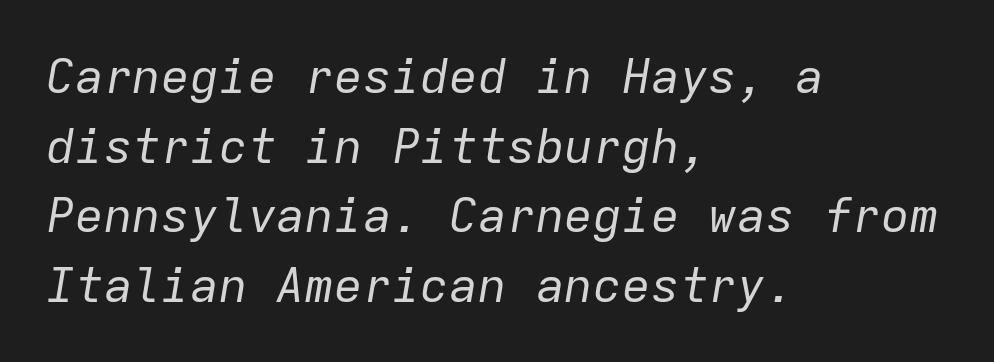
The passage shown is typed in a monospace face where columns stay perfectly aligned. Inter-character spacing is left at the font's built-in metrics. Counters stay open thanks to moderate or lighter strokes. Each row of text sits above clean, open space. Notice how the passage keeps a crisp vertical edge on the left only.
